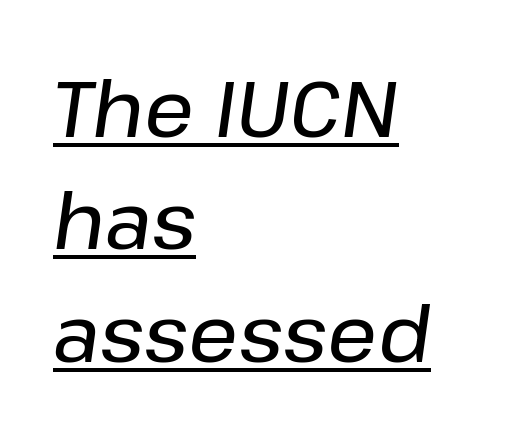
The image shows 78 px text type, italic (leaning right); set left-aligned, normal line spacing (1.44x), normal letter spacing, underlined; low stroke contrast and a medium x-height.
